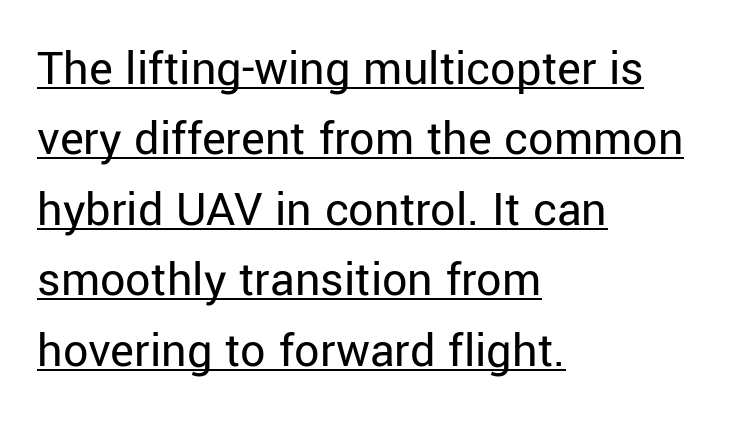
The designer went with a sans here, leaving each stem footless. Glance below the letters and you will spot a drawn line. Default kerning and tracking; the words read as compact shapes. The compositor pushed each line to the left boundary. Baseline-to-baseline distance is the conventional proportion of letter height.
